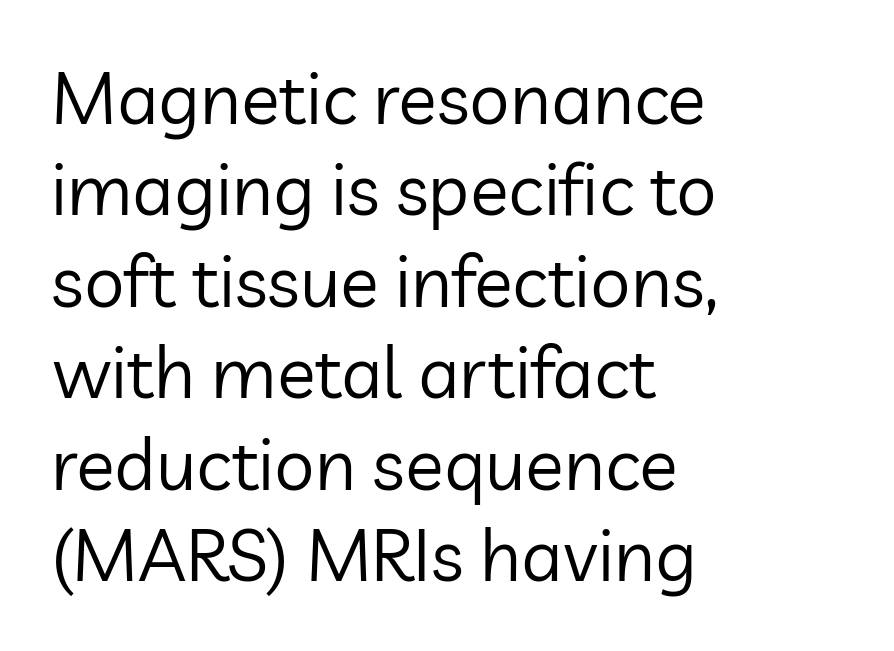
Q: Is the text bold? A: No.
Q: Is the text italic (slanted)? A: No, it is upright.
Q: Is the typeface a serif or a sans-serif typeface? A: Sans-serif.
Q: Is the text underlined? A: No.
Q: How is the paragraph aligned? A: Left-aligned.
Q: Is the spacing between letters normal or unusually wide? A: Normal.
Q: Is the spacing between lines tight, normal or loose? A: Normal.
Q: Width (condensed, normal, or wide)? A: Normal.
Q: Stroke contrast? A: Low.
Q: x-height? A: Medium.
Q: Monospaced? A: No.
